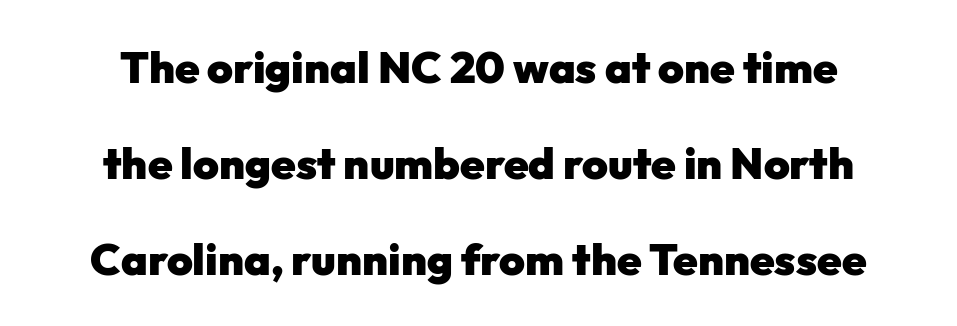
This is the regular roman posture of the typeface. Honestly, there is no underline to notice here at all. This sample uses a sans-serif face. Students, note that the glyphs here touch the page at normal intervals.
